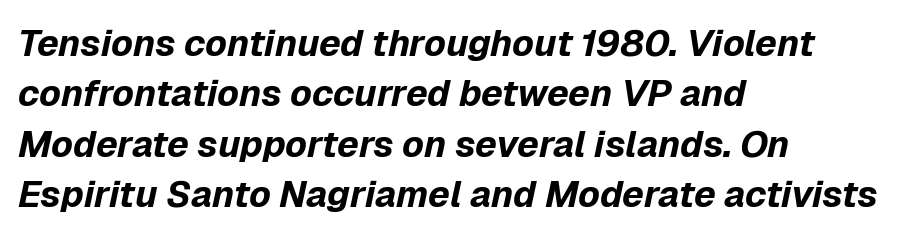
Q: Is the text bold? A: Yes.
Q: Is the text italic (slanted)? A: Yes, it leans right by about 12 degrees.
Q: Is the text underlined? A: No.
Q: How is the paragraph aligned? A: Left-aligned.
Q: Is the spacing between letters normal or unusually wide? A: Normal.
Q: Is the spacing between lines tight, normal or loose? A: Normal.
Q: Width (condensed, normal, or wide)? A: Normal.
Q: Stroke contrast? A: Low.
Q: x-height? A: Medium.
Q: Monospaced? A: No.
